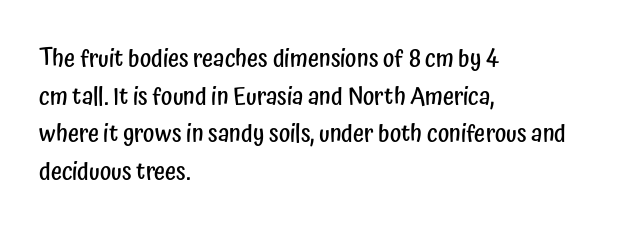
The image shows 24 px text type, upright; set left-aligned, normal line spacing (1.57x), normal letter spacing, not underlined.
